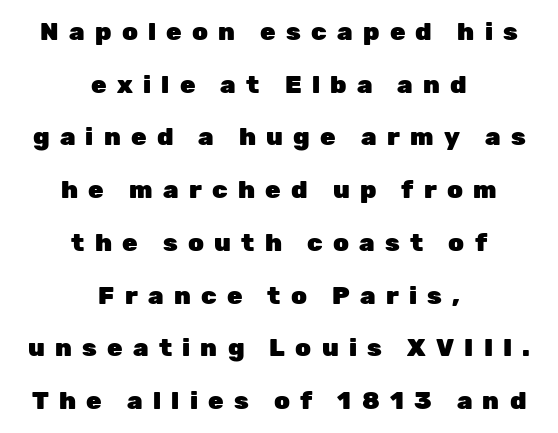
Q: Is the text bold? A: Yes.
Q: Is the text italic (slanted)? A: No, it is upright.
Q: Is the text underlined? A: No.
Q: How is the paragraph aligned? A: Centered.
Q: Is the spacing between letters normal or unusually wide? A: Unusually wide.
Q: Is the spacing between lines tight, normal or loose? A: Loose.
